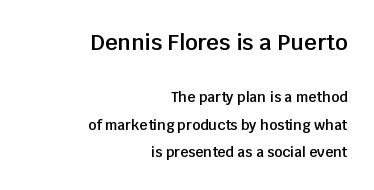
Q: Is the text bold? A: Semi-bold.
Q: Is the text italic (slanted)? A: No, it is upright.
Q: Is the text underlined? A: No.
Q: How is the paragraph aligned? A: Right-aligned.
Q: Is the spacing between letters normal or unusually wide? A: Normal.
Q: Is the spacing between lines tight, normal or loose? A: Loose.
Q: Which block of text is set in a larger size, the first (top) or the second (bottom)? A: The first (top) one.
